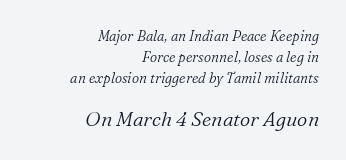
The image shows 20 px text type, italic (leaning right); set right-aligned, normal line spacing (1.51x), normal letter spacing, not underlined; the second (bottom) block is 1.43x larger.
